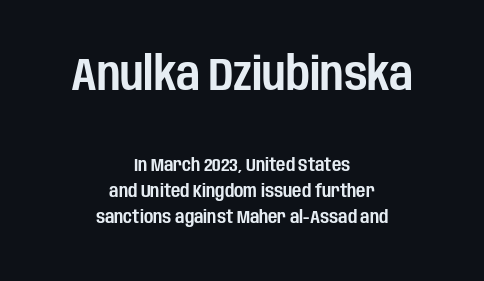
The image shows 46 px condensed sans-serif type, upright; set centered, normal line spacing (1.44x), normal letter spacing, not underlined; the first (top) block is 2.56x larger; low stroke contrast and a large x-height.
